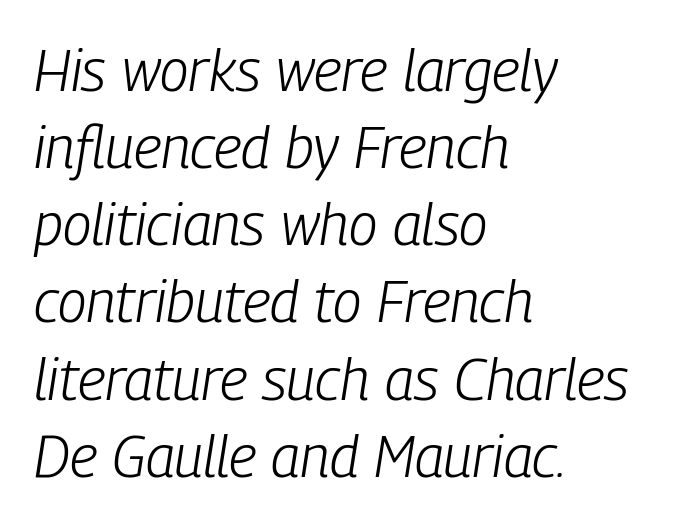
Q: Is the text bold? A: No.
Q: Is the text italic (slanted)? A: Yes, it leans right by about 9 degrees.
Q: Is the text underlined? A: No.
Q: How is the paragraph aligned? A: Left-aligned.
Q: Is the spacing between letters normal or unusually wide? A: Normal.
Q: Is the spacing between lines tight, normal or loose? A: Normal.
Q: Width (condensed, normal, or wide)? A: Condensed.
Q: Stroke contrast? A: Low.
Q: x-height? A: Medium.
Q: Monospaced? A: No.
